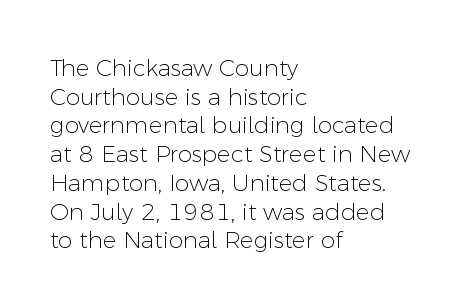
The lines sit at an ordinary, default distance from one another. The text block is weighted toward the left margin, trailing off unevenly rightward. Tracking value appears to be zero — textbook default spacing. Has an underline been added? It has not. Stroke mass is kept to a normal reading level or below.
